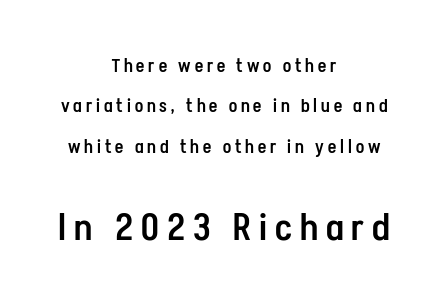
The words here are not underlined. Compared with an ordinary text face, these strokes are moderately heavier — a semibold. If you folded the block vertically in half, each line would mirror itself in length. Looks like regular typesetting: each glyph gets only the width it needs. Observe the wide spacing: letters keep a clear distance from each other. Check where the strokes stop: nothing finishes them off — pure sans.
